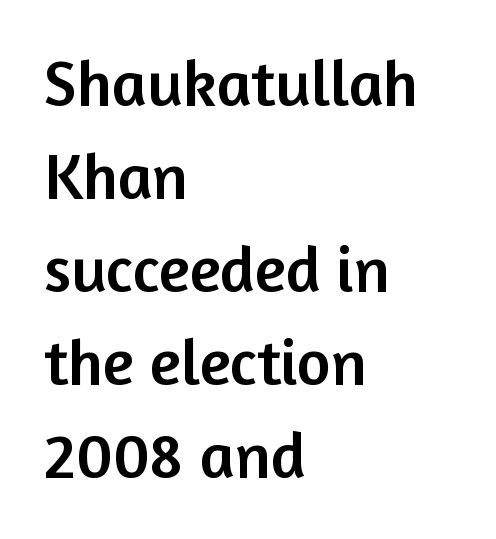
{"serif": "no", "italic": "no", "width": "normal", "stroke_contrast": "low", "x_height": "medium", "monospaced": "no", "underline": "no", "align": "left", "line_spacing": "normal", "line_spacing_ratio": 1.43, "letter_spacing": "normal", "letter_spacing_em": 0.0, "glyph_px": 65}
